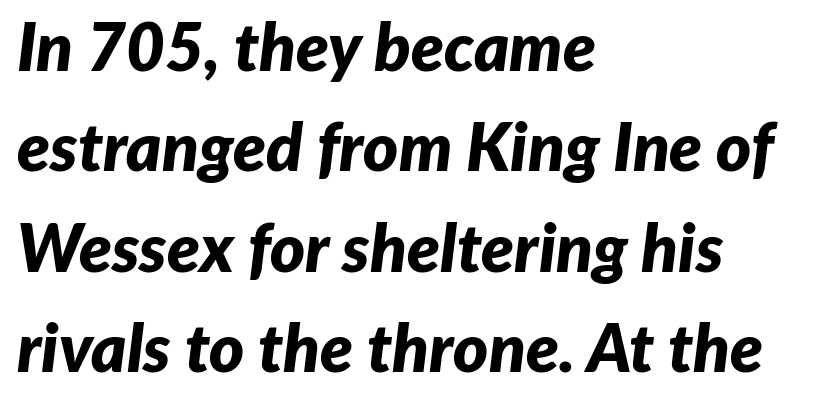
{"italic": "yes", "lean": "right", "slant_degrees": 7, "bold": "yes", "weight": "bold", "width": "normal", "stroke_contrast": "low", "x_height": "medium", "monospaced": "no", "underline": "no", "align": "left", "line_spacing": "normal", "line_spacing_ratio": 1.5, "letter_spacing": "normal", "letter_spacing_em": 0.0, "glyph_px": 67}
